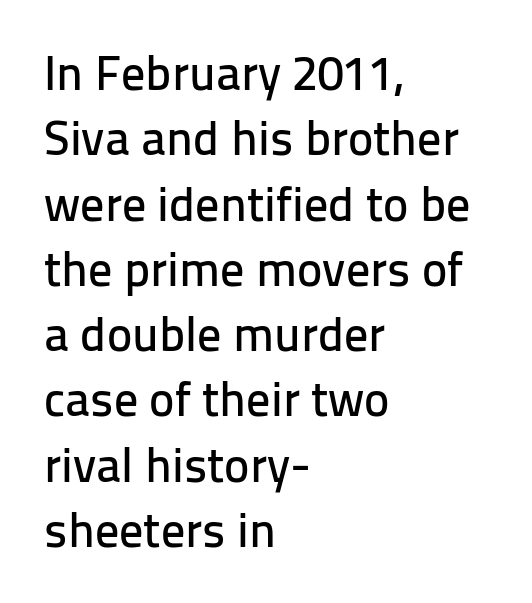
Default kerning and tracking; the words read as compact shapes. The rendering uses a moderate line-height, typical for paragraphs. The typesetter chose a ragged-right arrangement here. The axis of the letterforms is exactly vertical. Clear beneath every line of the passage.
